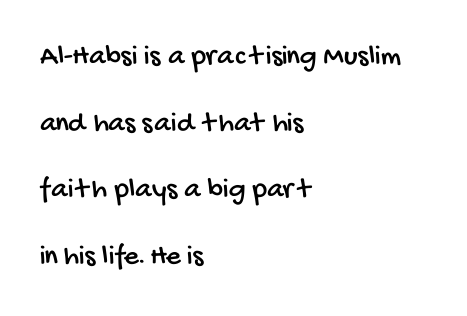
Q: Is the typeface a serif or a sans-serif typeface? A: Sans-serif.
Q: Is the text underlined? A: No.
Q: How is the paragraph aligned? A: Left-aligned.
Q: Is the spacing between letters normal or unusually wide? A: Normal.
Q: Is the spacing between lines tight, normal or loose? A: Loose.
Q: Width (condensed, normal, or wide)? A: Condensed.
Q: Stroke contrast? A: Low.
Q: x-height? A: Large.
Q: Monospaced? A: No.
